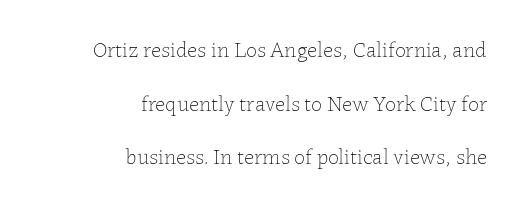
The lettering stays uniformly vertical, giving the passage a roman look. How are the letters spaced? Ordinarily, with no added tracking. One glance says open: line gaps are wider than usual. The typeface has the unassuming heft of standard copy or less.
